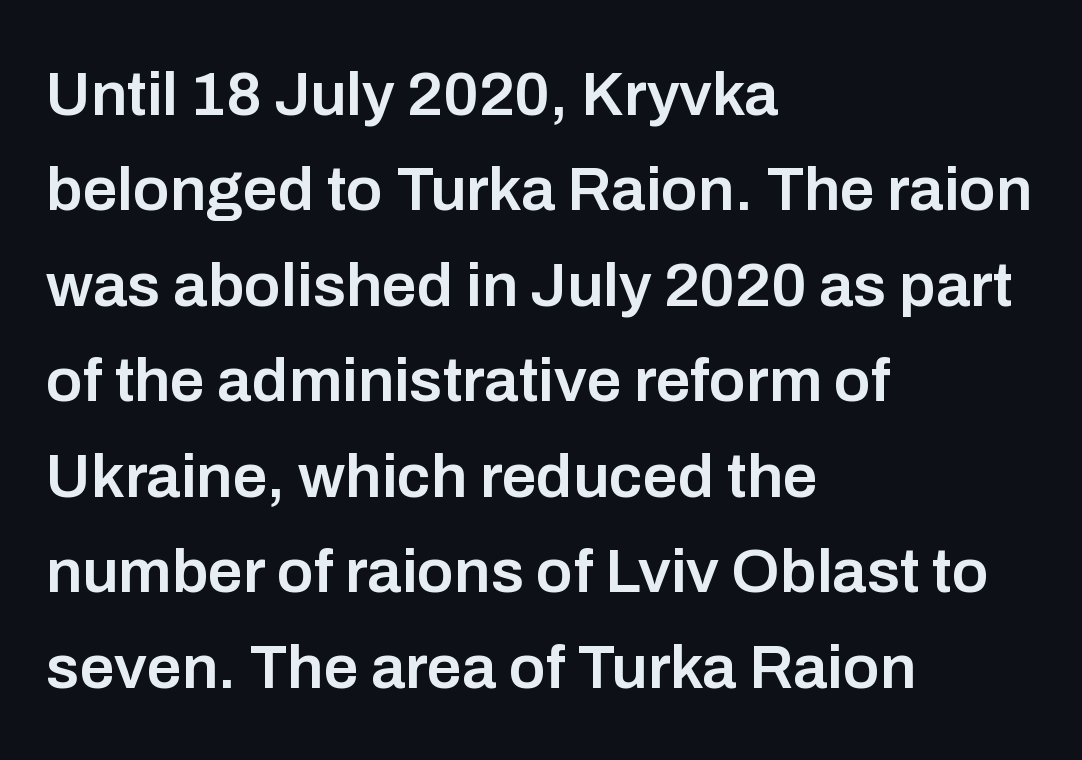
In terms of weight, the rendering is demibold, just under bold. Reading down the block, your eye returns to a fixed left position each line. Caption: standard tracking, unaltered. The rendering uses natural spacing where letterforms have individual widths. Horizontal bands of white between lines are of average thickness.
